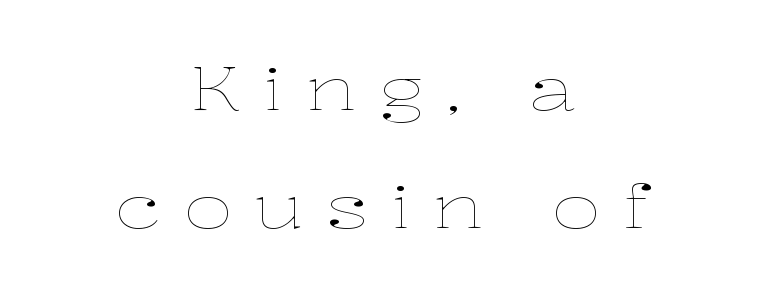
Q: Is the text bold? A: No.
Q: Is the text italic (slanted)? A: No, it is upright.
Q: Is the text underlined? A: No.
Q: How is the paragraph aligned? A: Centered.
Q: Is the spacing between letters normal or unusually wide? A: Unusually wide.
Q: Is the spacing between lines tight, normal or loose? A: Loose.
Q: Width (condensed, normal, or wide)? A: Wide.
Q: Stroke contrast? A: Low.
Q: x-height? A: Medium.
Q: Monospaced? A: No.
